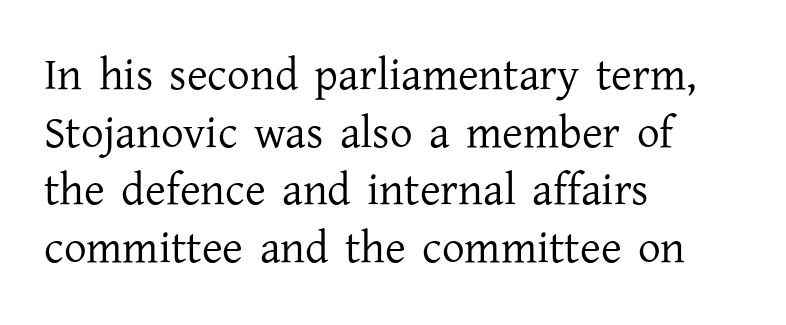
{"serif": "yes", "italic": "no", "bold": "no", "weight": "regular", "width": "normal", "stroke_contrast": "low", "x_height": "medium", "monospaced": "no", "underline": "no", "align": "left", "line_spacing": "normal", "line_spacing_ratio": 1.28, "letter_spacing": "normal", "letter_spacing_em": 0.0, "glyph_px": 45}
